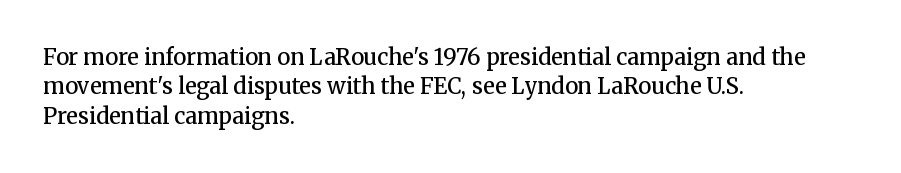
Notice how the passage keeps a crisp vertical edge on the left only. It's the straight-up-and-down kind of type. The zone under the glyphs is completely vacant. This is moderately heavy type, rendered in semibold. Compared with typical paragraphs, the rows here are spaced about the same.
